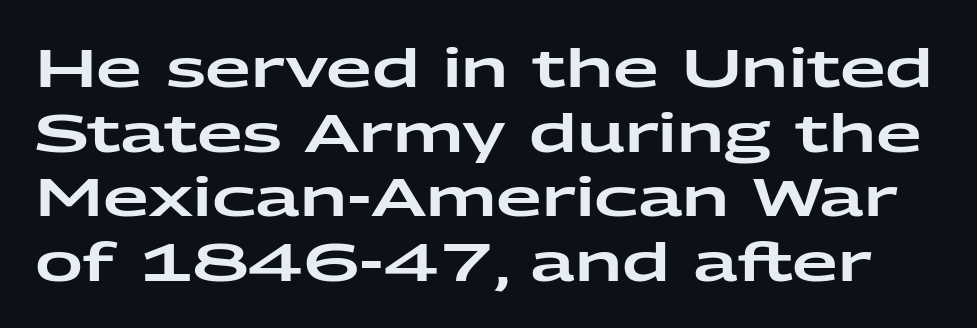
Q: Is the text italic (slanted)? A: No, it is upright.
Q: Is the typeface a serif or a sans-serif typeface? A: Sans-serif.
Q: Is the text underlined? A: No.
Q: Is the spacing between letters normal or unusually wide? A: Normal.
Q: Width (condensed, normal, or wide)? A: Wide.
Q: Stroke contrast? A: Low.
Q: x-height? A: Medium.
Q: Monospaced? A: No.
